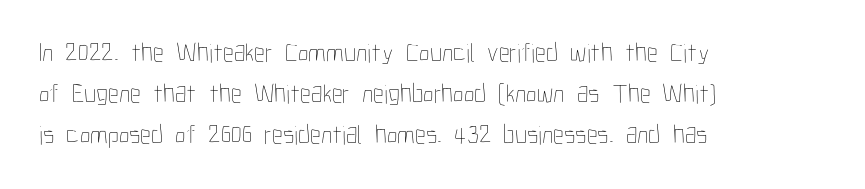
On a weight scale, this lands at 450 or below. The passage shown has conventional tracking throughout. A normal amount of white space separates one row of letters from the next. The rag falls on the right side of this text block.
